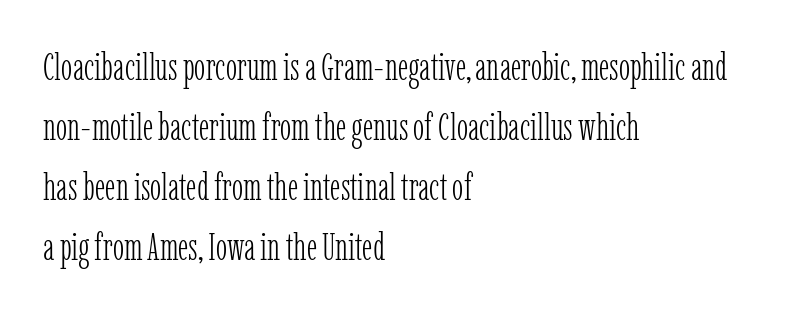
The image shows 38 px light, condensed serif type, upright; set left-aligned, normal line spacing (1.58x), normal letter spacing, not underlined; low stroke contrast and a medium x-height.
